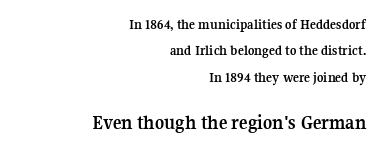
The image shows 20 px bold type, upright; set right-aligned, line spacing 1.89x, normal letter spacing, not underlined; the second (bottom) block is 1.43x larger.
